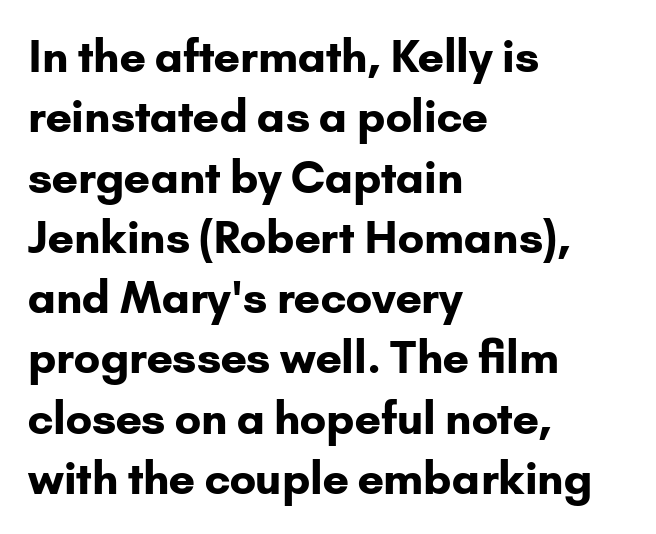
Q: Is the text bold? A: Yes.
Q: Is the text italic (slanted)? A: No, it is upright.
Q: Is the typeface a serif or a sans-serif typeface? A: Sans-serif.
Q: Is the text underlined? A: No.
Q: How is the paragraph aligned? A: Left-aligned.
Q: Is the spacing between letters normal or unusually wide? A: Normal.
Q: Is the spacing between lines tight, normal or loose? A: Normal.
Q: Width (condensed, normal, or wide)? A: Normal.
Q: Stroke contrast? A: Low.
Q: x-height? A: Small.
Q: Monospaced? A: No.
